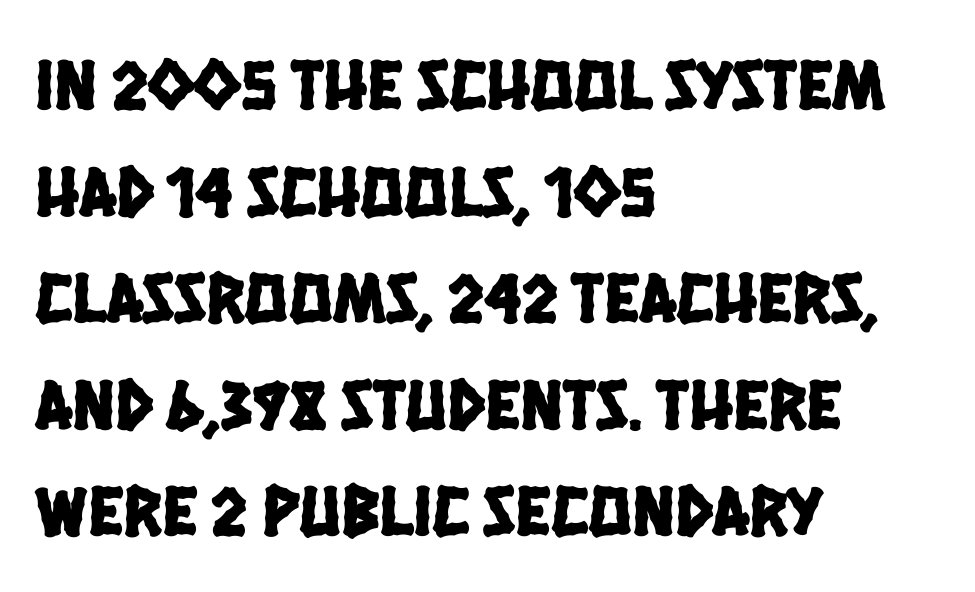
Q: Is the typeface a serif or a sans-serif typeface? A: Sans-serif.
Q: Is the text underlined? A: No.
Q: How is the paragraph aligned? A: Left-aligned.
Q: Is the spacing between letters normal or unusually wide? A: Normal.
Q: Is the spacing between lines tight, normal or loose? A: Normal.
Q: Width (condensed, normal, or wide)? A: Condensed.
Q: Stroke contrast? A: Low.
Q: x-height? A: Large.
Q: Monospaced? A: No.
